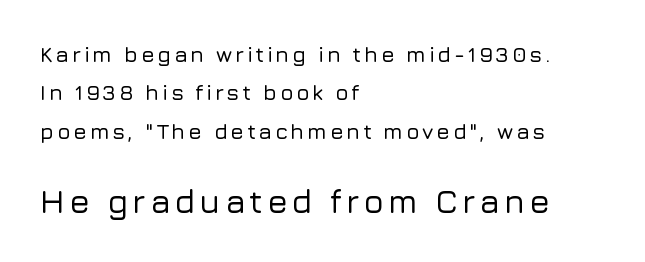
{"serif": "no", "italic": "no", "width": "normal", "stroke_contrast": "low", "x_height": "medium", "monospaced": "no", "underline": "no", "align": "left", "line_spacing_ratio": 1.74, "larger_block": "second", "size_ratio": 1.5, "glyph_px": 33}
